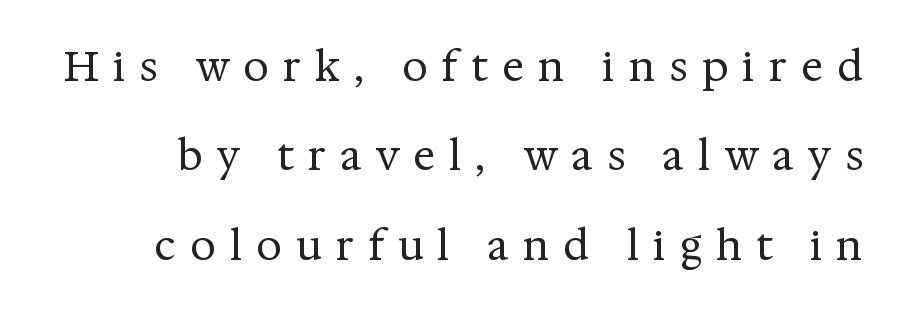
Q: Is the text bold? A: No.
Q: Is the text italic (slanted)? A: No, it is upright.
Q: Is the typeface a serif or a sans-serif typeface? A: Serif.
Q: Is the text underlined? A: No.
Q: Is the spacing between letters normal or unusually wide? A: Unusually wide.
Q: Is the spacing between lines tight, normal or loose? A: Loose.
Q: Width (condensed, normal, or wide)? A: Normal.
Q: Stroke contrast? A: Medium.
Q: x-height? A: Medium.
Q: Monospaced? A: No.
